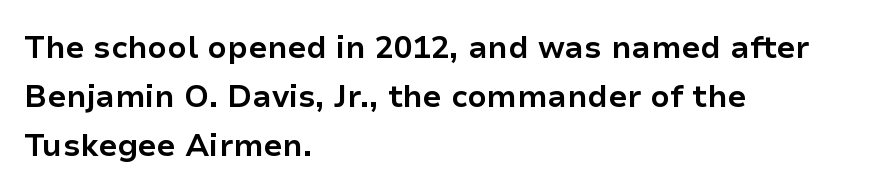
Q: Is the text bold? A: Yes.
Q: Is the text italic (slanted)? A: No, it is upright.
Q: Is the typeface a serif or a sans-serif typeface? A: Sans-serif.
Q: Is the text underlined? A: No.
Q: How is the paragraph aligned? A: Left-aligned.
Q: Is the spacing between letters normal or unusually wide? A: Normal.
Q: Is the spacing between lines tight, normal or loose? A: Normal.
Q: Width (condensed, normal, or wide)? A: Normal.
Q: Stroke contrast? A: Low.
Q: x-height? A: Medium.
Q: Monospaced? A: No.
